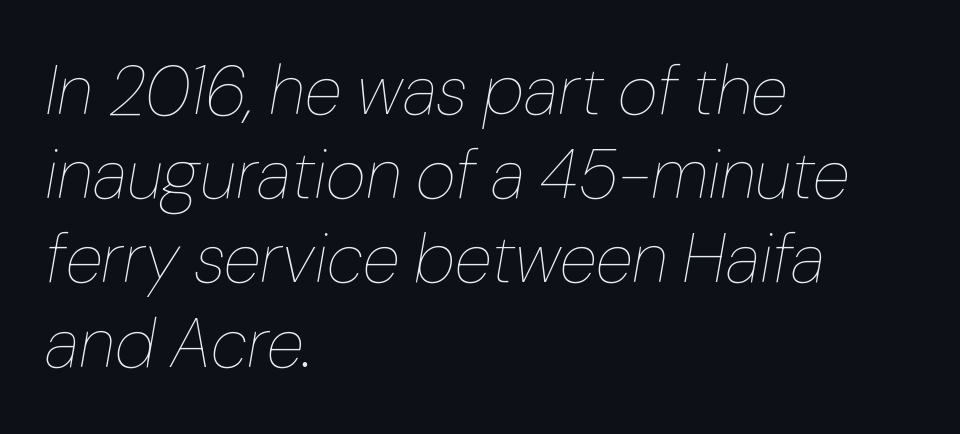
{"italic": "yes", "lean": "right", "slant_degrees": 10, "bold": "no", "weight": "thin", "width": "normal", "stroke_contrast": "low", "x_height": "medium", "monospaced": "no", "underline": "no", "align": "left", "line_spacing_ratio": 1.22, "letter_spacing": "normal", "letter_spacing_em": 0.0, "glyph_px": 69}
